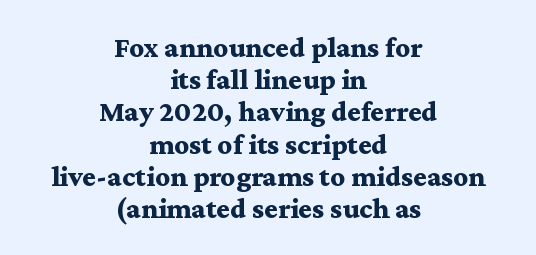
{"serif": "yes", "italic": "no", "bold": "yes", "weight": "bold", "width": "wide", "stroke_contrast": "medium", "x_height": "medium", "monospaced": "no", "underline": "no", "align": "center", "line_spacing": "tight", "line_spacing_ratio": 1.11, "letter_spacing": "normal", "letter_spacing_em": 0.0, "glyph_px": 29}
